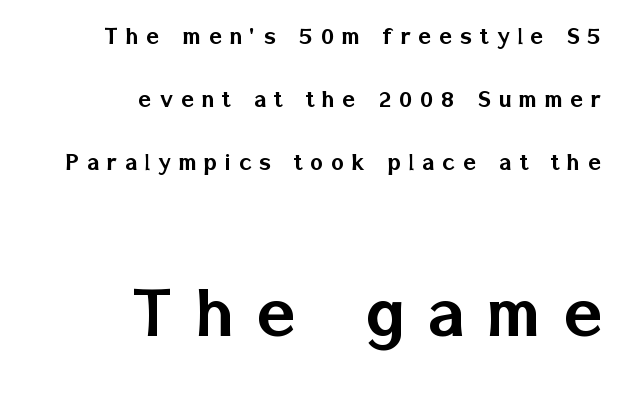
Typesetter's note — lower block bumped up in size, upper block left smaller. One-word summary of the alignment: right. These lines have a slow, spaced-out rhythm from letter to letter. Looks like regular typesetting: each glyph gets only the width it needs.
